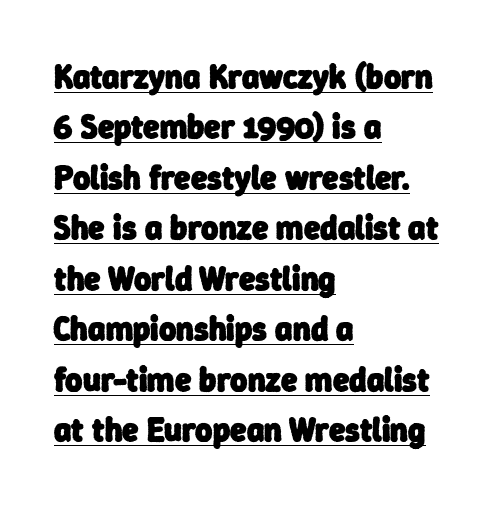
Horizontally, the lines are justified to the leading edge only. Between one letter and the next there's only the usual sliver of space. On the weight axis this lands at bold, roughly 700. Character widths vary here, with narrow letters taking less room than wide ones.
